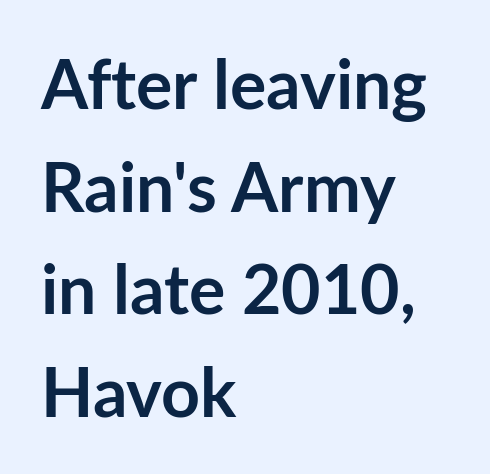
The image shows 68 px semibold sans-serif type, upright; set left-aligned, normal line spacing (1.51x), normal letter spacing, not underlined; low stroke contrast and a medium x-height.
